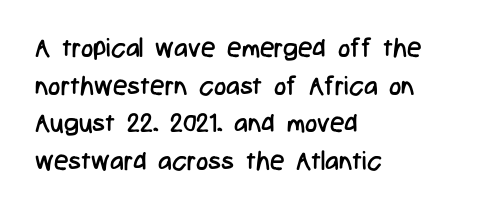
The image shows 26 px text type, upright; set left-aligned, normal line spacing (1.45x), normal letter spacing, not underlined.
